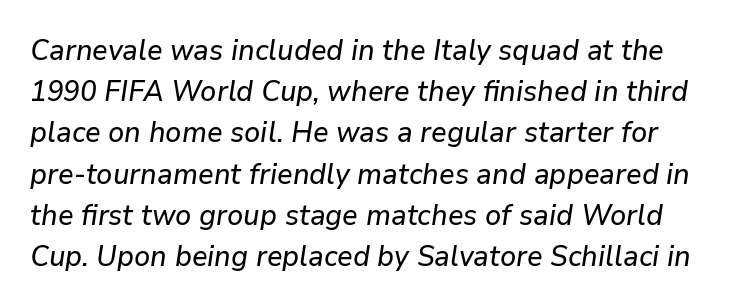
{"italic": "yes", "lean": "right", "slant_degrees": 9, "width": "normal", "stroke_contrast": "low", "x_height": "medium", "monospaced": "no", "underline": "no", "line_spacing": "normal", "line_spacing_ratio": 1.42, "letter_spacing": "normal", "letter_spacing_em": 0.0, "glyph_px": 29}
